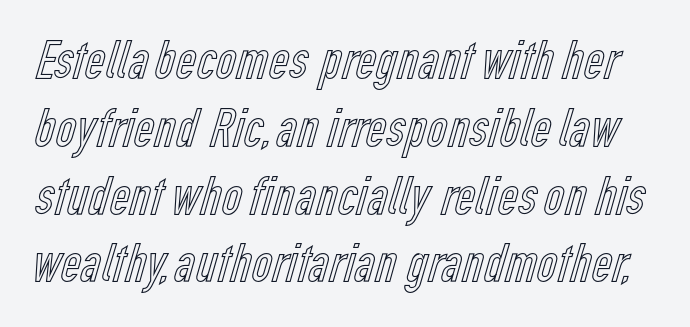
Q: Is the text italic (slanted)? A: Yes.
Q: Is the text underlined? A: No.
Q: Is the spacing between letters normal or unusually wide? A: Normal.
Q: Width (condensed, normal, or wide)? A: Condensed.
Q: x-height? A: Medium.
Q: Monospaced? A: No.
